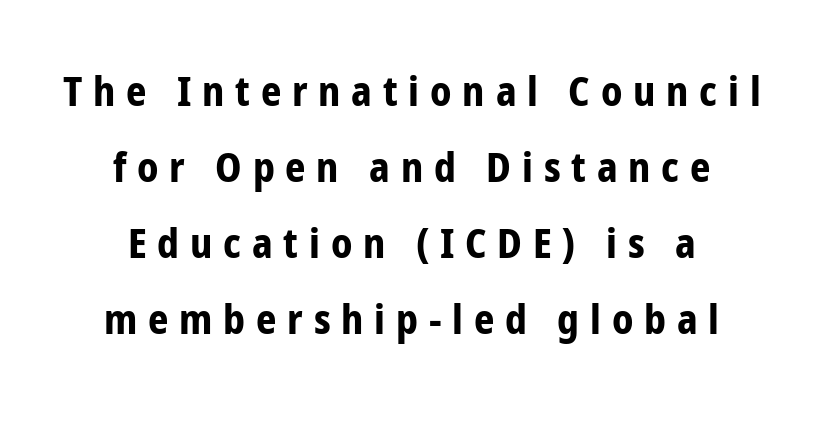
Its strokes are broad and dark, the hallmark of bold type. Each letter keeps its own natural width here, so spacing adapts to shape. Interline gaps are noticeably wide in this sample. When letters stand straight like this, we call the style roman or upright.
